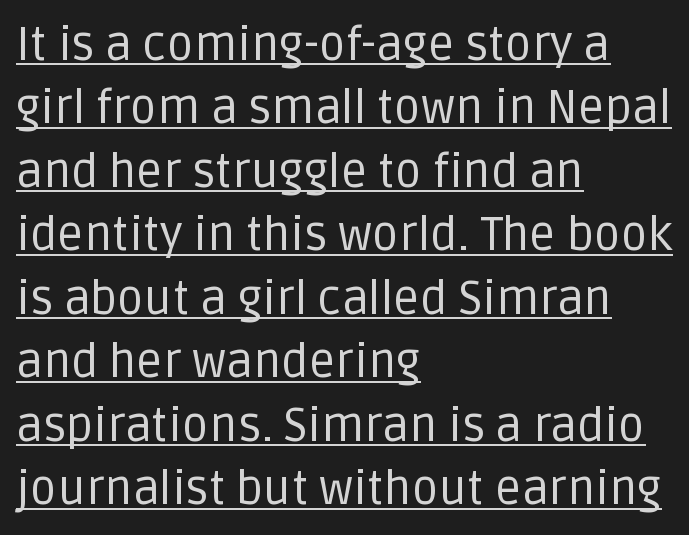
{"serif": "no", "italic": "no", "bold": "no", "weight": "regular", "width": "normal", "stroke_contrast": "low", "x_height": "large", "monospaced": "no", "underline": "yes", "align": "left", "line_spacing": "normal", "line_spacing_ratio": 1.35, "letter_spacing": "normal", "letter_spacing_em": 0.0, "glyph_px": 47}
